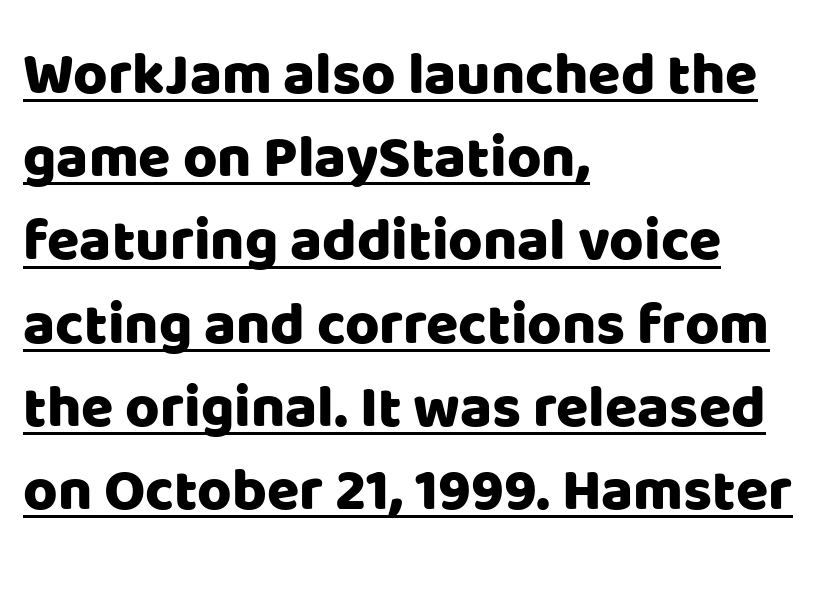
Q: Is the text italic (slanted)? A: No, it is upright.
Q: Is the typeface a serif or a sans-serif typeface? A: Sans-serif.
Q: Is the text underlined? A: Yes.
Q: How is the paragraph aligned? A: Left-aligned.
Q: Is the spacing between letters normal or unusually wide? A: Normal.
Q: Is the spacing between lines tight, normal or loose? A: Normal.
Q: Width (condensed, normal, or wide)? A: Normal.
Q: Stroke contrast? A: Low.
Q: x-height? A: Large.
Q: Monospaced? A: No.
